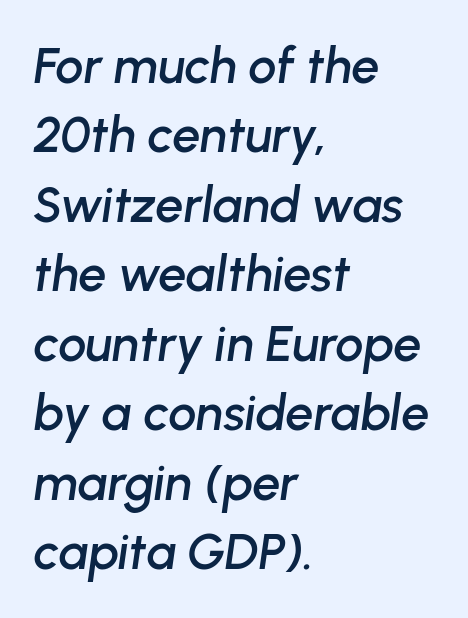
Has an underline been added? It has not. The whole block is typeset with a tilt. Do the characters align in a grid? No, the font is proportional. The rag falls on the right side of this text block. Observe the ordinary spacing: letters are neighbours, not strangers.
